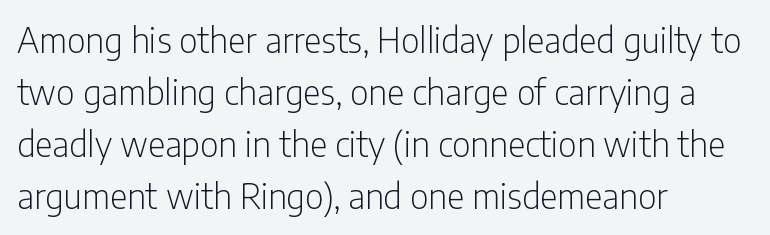
When letters stand straight like this, we call the style roman or upright. Honestly, there is no underline to notice here at all. To sum up the face: it is a sans, with no serifs. Observe the ordinary spacing: letters are neighbours, not strangers. A quiet, ordinary-to-light weight characterises the typeface. The passage shown is typed in a proportional face where columns would drift.
